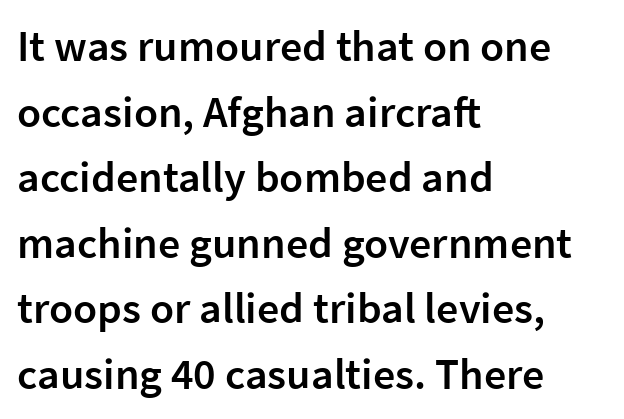
{"serif": "no", "italic": "no", "bold": "semi", "weight": "semibold", "width": "normal", "stroke_contrast": "low", "x_height": "medium", "monospaced": "no", "underline": "no", "align": "left", "line_spacing": "normal", "line_spacing_ratio": 1.49, "letter_spacing": "normal", "letter_spacing_em": 0.0, "glyph_px": 44}
